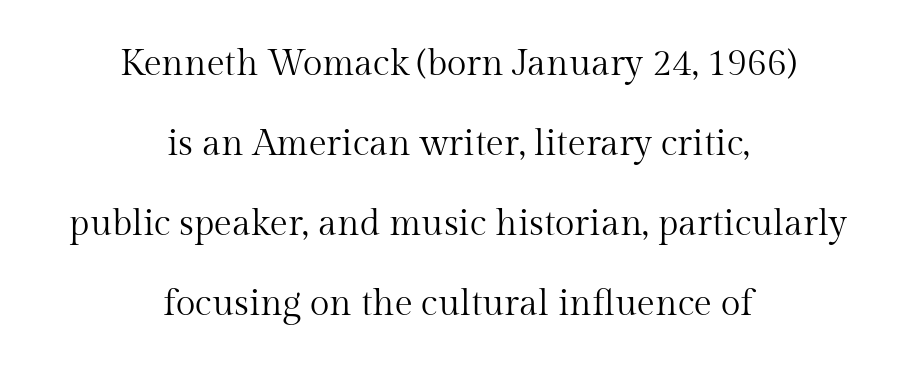
Q: Is the text bold? A: No.
Q: Is the text italic (slanted)? A: No, it is upright.
Q: Is the typeface a serif or a sans-serif typeface? A: Serif.
Q: Is the text underlined? A: No.
Q: How is the paragraph aligned? A: Centered.
Q: Is the spacing between letters normal or unusually wide? A: Normal.
Q: Is the spacing between lines tight, normal or loose? A: Loose.
Q: Width (condensed, normal, or wide)? A: Normal.
Q: Stroke contrast? A: Medium.
Q: x-height? A: Medium.
Q: Monospaced? A: No.
